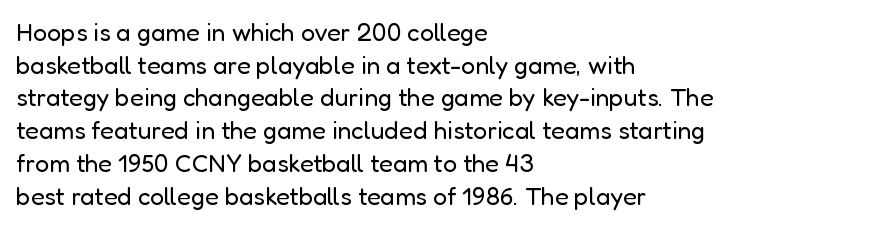
Q: Is the text bold? A: No.
Q: Is the text italic (slanted)? A: No, it is upright.
Q: Is the text underlined? A: No.
Q: How is the paragraph aligned? A: Left-aligned.
Q: Is the spacing between letters normal or unusually wide? A: Normal.
Q: Is the spacing between lines tight, normal or loose? A: Normal.
